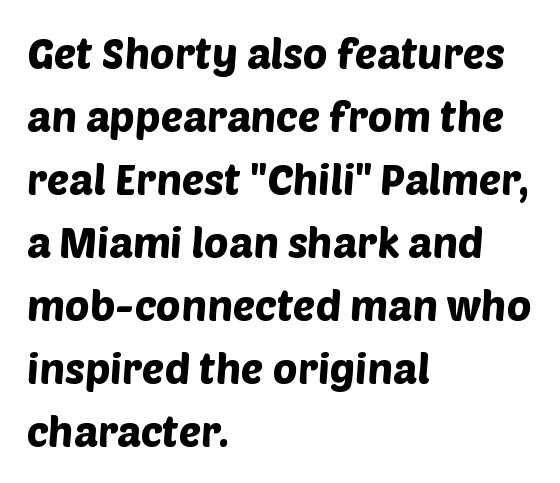
The image shows 42 px sans-serif type; set left-aligned, normal line spacing (1.5x), normal letter spacing, not underlined; low stroke contrast and a large x-height.
